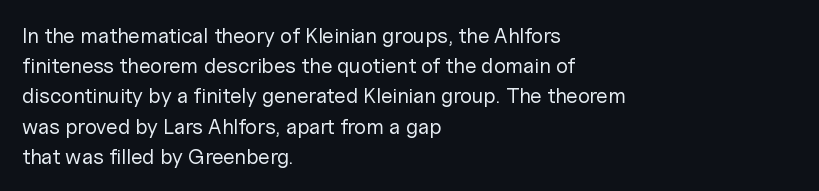
Regarding leading, the lines here are spaced in the standard way. Underline: absent. A classic flush-left, rag-right setting is used for this passage. Every character sits straight up, as roman type does.
